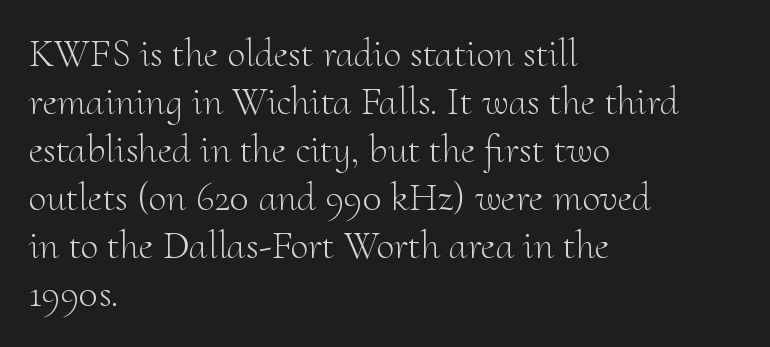
Q: Is the text bold? A: No.
Q: Is the text italic (slanted)? A: No, it is upright.
Q: Is the typeface a serif or a sans-serif typeface? A: Serif.
Q: Is the text underlined? A: No.
Q: How is the paragraph aligned? A: Left-aligned.
Q: Is the spacing between letters normal or unusually wide? A: Normal.
Q: Width (condensed, normal, or wide)? A: Normal.
Q: Stroke contrast? A: Medium.
Q: x-height? A: Small.
Q: Monospaced? A: No.
